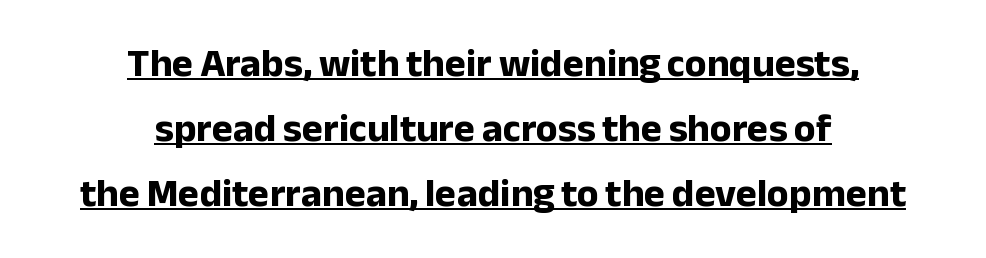
{"serif": "no", "italic": "no", "bold": "yes", "weight": "bold", "width": "normal", "stroke_contrast": "low", "x_height": "medium", "monospaced": "no", "underline": "yes", "align": "center", "line_spacing": "normal", "line_spacing_ratio": 1.63, "letter_spacing": "normal", "letter_spacing_em": 0.0, "glyph_px": 40}
